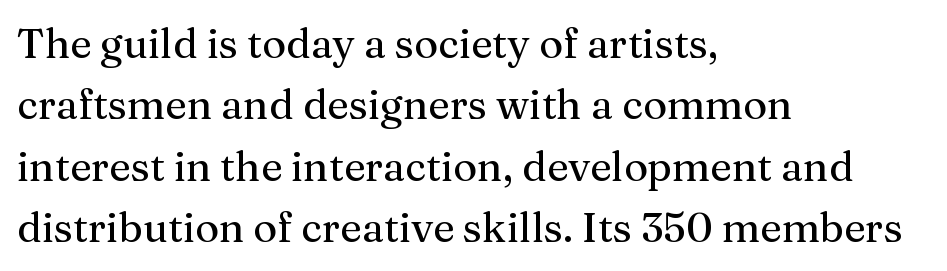
Vertical spacing — default. Descenders are the only things crossing below the line. Layout note: lines flush left. In terms of letterspacing, this is plain default setting.
